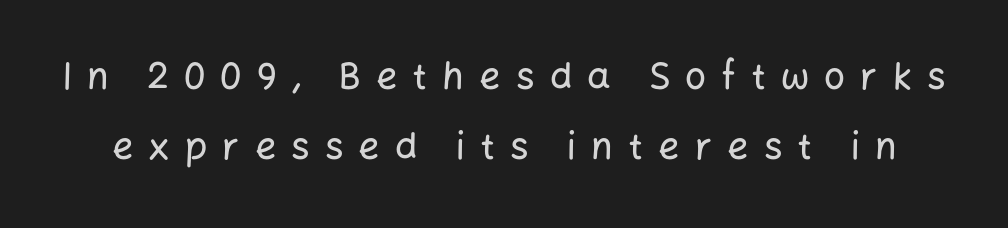
Q: Is the text italic (slanted)? A: No, it is upright.
Q: Is the typeface a serif or a sans-serif typeface? A: Sans-serif.
Q: Is the text underlined? A: No.
Q: Is the spacing between letters normal or unusually wide? A: Unusually wide.
Q: Width (condensed, normal, or wide)? A: Normal.
Q: Stroke contrast? A: Low.
Q: x-height? A: Medium.
Q: Monospaced? A: No.
